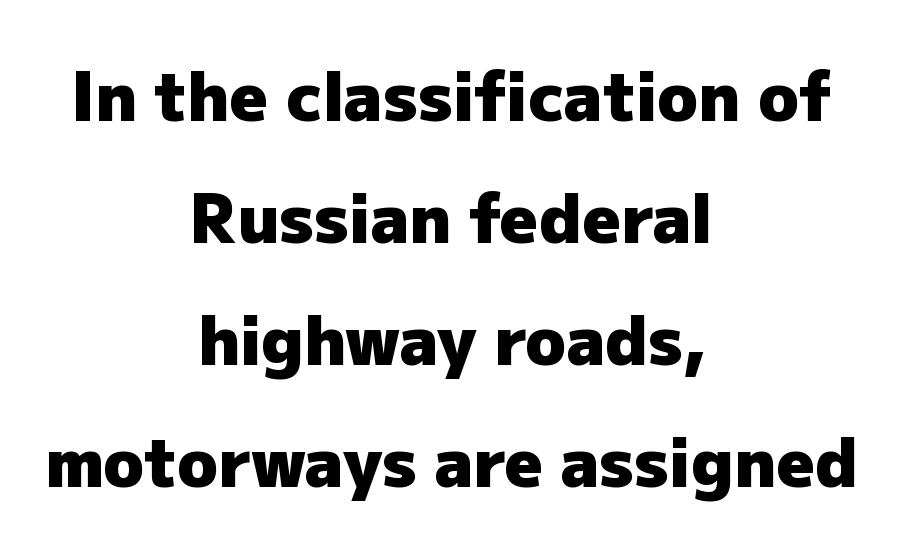
The image shows 67 px heavy sans-serif type, upright; set centered, line spacing 1.82x, normal letter spacing, not underlined; low stroke contrast and a medium x-height.
